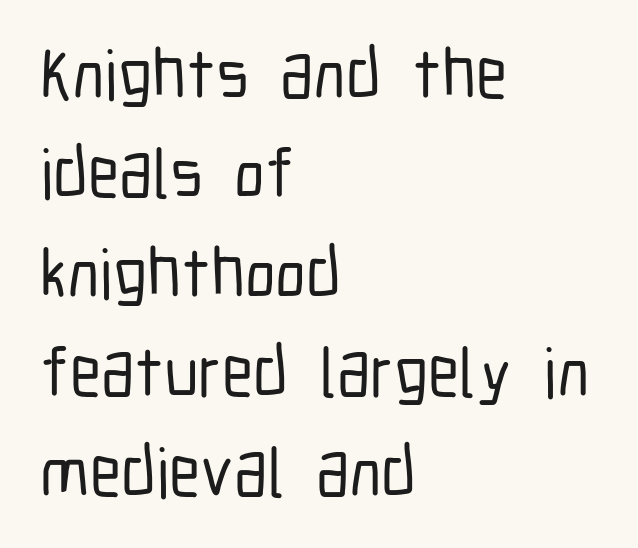
You can tell from the bare stems that sans-serif type was used. How are the letters spaced? Ordinarily, with no added tracking. This rendering features lettering with no underline. A typesetter would call this proportional, since set widths differ per character. The typography opts for an upright posture over an oblique one.
